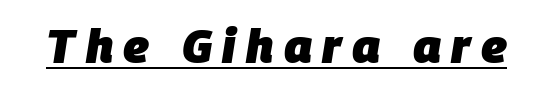
Emphasis is given by a line drawn under the lettering. When letters slant like this, we call the style italic. Here the designer chose a conventional face with non-uniform glyph widths. A typesetter would call this heavily tracked-out type. The passage shown is emphatically bold.
